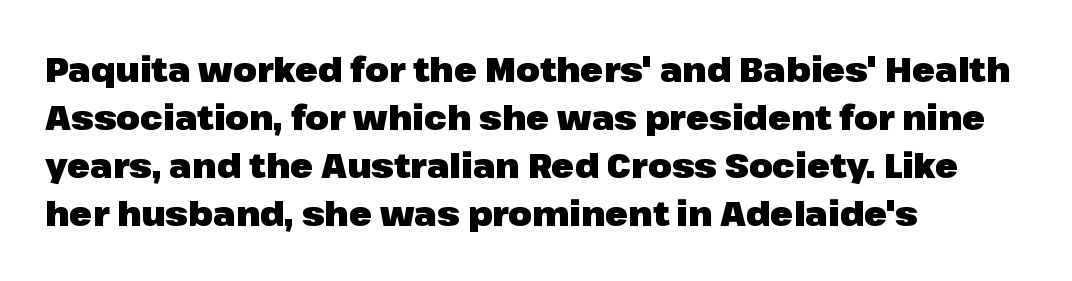
Q: Is the text bold? A: Yes.
Q: Is the text italic (slanted)? A: No, it is upright.
Q: Is the typeface a serif or a sans-serif typeface? A: Sans-serif.
Q: Is the text underlined? A: No.
Q: How is the paragraph aligned? A: Left-aligned.
Q: Is the spacing between letters normal or unusually wide? A: Normal.
Q: Is the spacing between lines tight, normal or loose? A: Normal.
Q: Width (condensed, normal, or wide)? A: Normal.
Q: Stroke contrast? A: Low.
Q: x-height? A: Medium.
Q: Monospaced? A: No.
